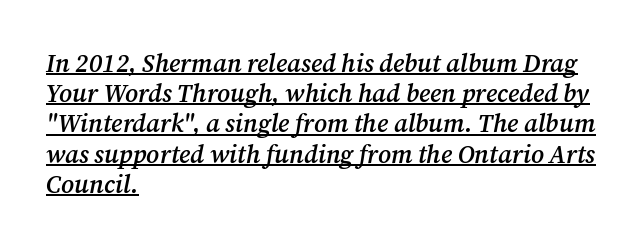
Rendered with sloped, italic letterforms. Left-aligned paragraph, ragged on the right. Short note: letters normally spaced. How heavy is the stroke? Medium-heavy — a semibold, shy of bold. Underlining? Definitely there.
